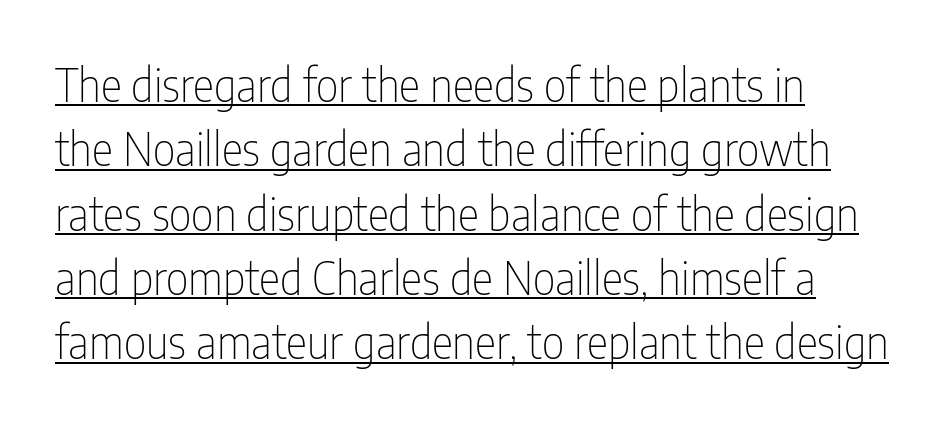
Q: Is the text bold? A: No.
Q: Is the text italic (slanted)? A: No, it is upright.
Q: Is the typeface a serif or a sans-serif typeface? A: Sans-serif.
Q: Is the text underlined? A: Yes.
Q: How is the paragraph aligned? A: Left-aligned.
Q: Is the spacing between letters normal or unusually wide? A: Normal.
Q: Is the spacing between lines tight, normal or loose? A: Normal.
Q: Width (condensed, normal, or wide)? A: Condensed.
Q: Stroke contrast? A: Low.
Q: x-height? A: Medium.
Q: Monospaced? A: No.
